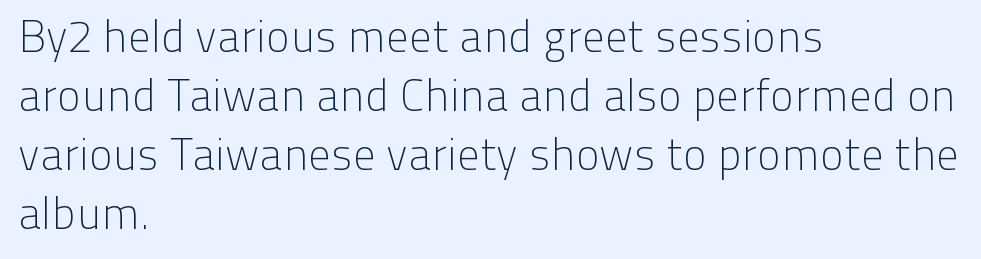
Between one letter and the next there's only the usual sliver of space. Upright lettering throughout. Descender tails drop into unmarked territory. Caption: face not bold, strokes unweighted. The face used here is proportionally spaced, like ordinary book or web type.
